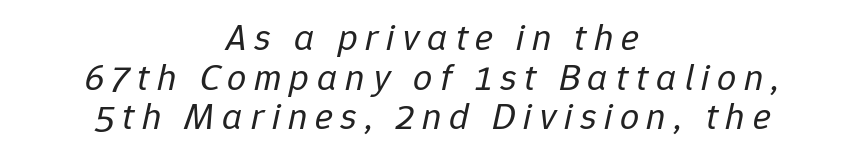
Q: Is the text bold? A: No.
Q: Is the text italic (slanted)? A: Yes, it leans right by about 12 degrees.
Q: Is the text underlined? A: No.
Q: How is the paragraph aligned? A: Centered.
Q: Is the spacing between letters normal or unusually wide? A: Unusually wide.
Q: Is the spacing between lines tight, normal or loose? A: Tight.
Q: Width (condensed, normal, or wide)? A: Normal.
Q: Stroke contrast? A: Low.
Q: x-height? A: Medium.
Q: Monospaced? A: No.
